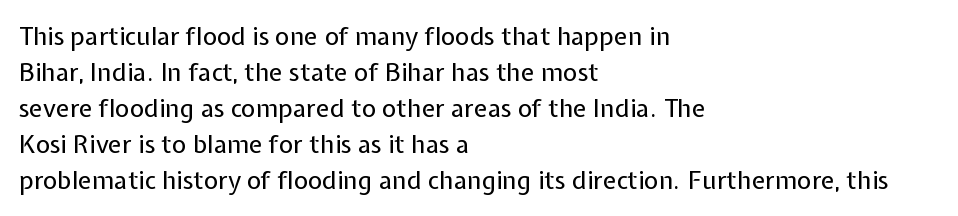
Q: Is the text bold? A: No.
Q: Is the text italic (slanted)? A: No, it is upright.
Q: Is the text underlined? A: No.
Q: How is the paragraph aligned? A: Left-aligned.
Q: Is the spacing between letters normal or unusually wide? A: Normal.
Q: Is the spacing between lines tight, normal or loose? A: Normal.
